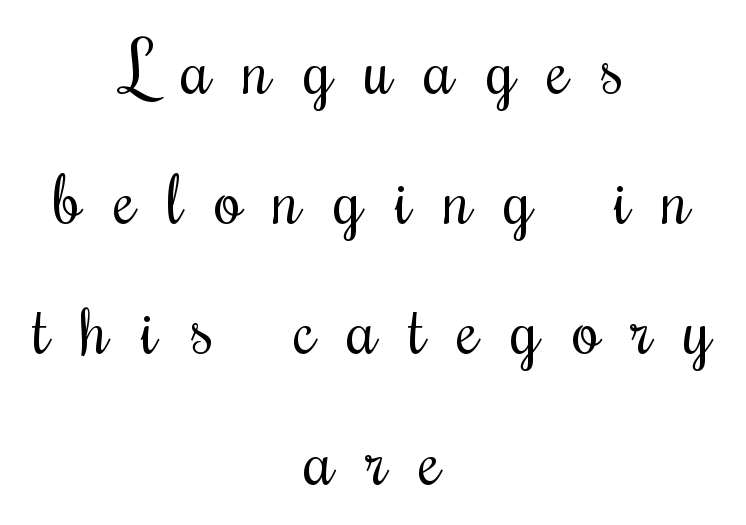
{"serif": "yes", "bold": "no", "weight": "regular", "width": "condensed", "stroke_contrast": "medium", "x_height": "small", "monospaced": "no", "underline": "no", "align": "center", "line_spacing_ratio": 1.86, "letter_spacing": "wide", "letter_spacing_em": 0.46, "glyph_px": 70}
